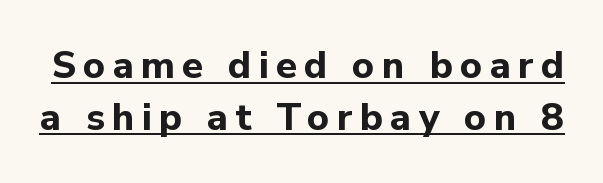
Q: Is the text bold? A: Yes.
Q: Is the text italic (slanted)? A: No, it is upright.
Q: Is the typeface a serif or a sans-serif typeface? A: Sans-serif.
Q: Is the text underlined? A: Yes.
Q: Is the spacing between lines tight, normal or loose? A: Normal.
Q: Width (condensed, normal, or wide)? A: Normal.
Q: Stroke contrast? A: Low.
Q: x-height? A: Medium.
Q: Monospaced? A: No.
